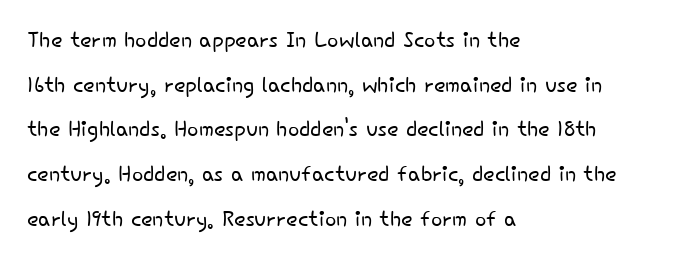
{"serif": "no", "italic": "no", "bold": "no", "weight": "light", "width": "normal", "stroke_contrast": "low", "x_height": "small", "monospaced": "no", "underline": "no", "align": "left", "line_spacing": "normal", "line_spacing_ratio": 1.49, "letter_spacing": "normal", "letter_spacing_em": 0.0, "glyph_px": 30}
